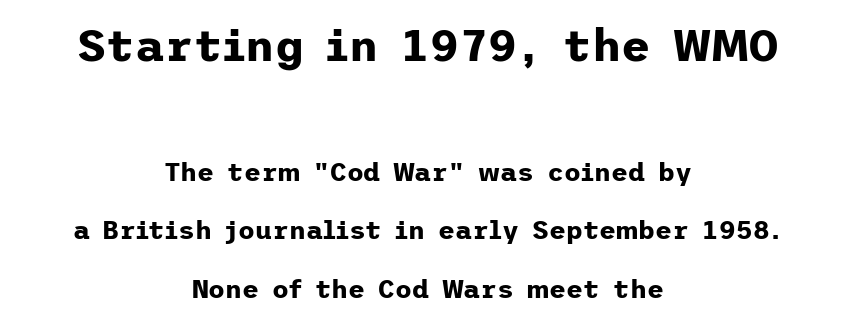
The image shows 45 px bold sans-serif type, upright; set centered, loose line spacing (2.26x), normal letter spacing, not underlined; the first (top) block is 1.73x larger; low stroke contrast and a medium x-height.
